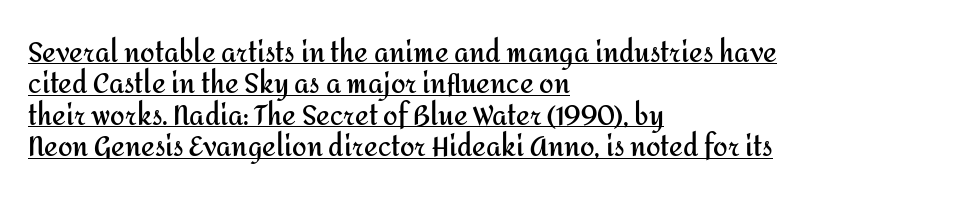
Q: Is the text bold? A: Yes.
Q: Is the text italic (slanted)? A: No, it is upright.
Q: Is the text underlined? A: Yes.
Q: How is the paragraph aligned? A: Left-aligned.
Q: Is the spacing between letters normal or unusually wide? A: Normal.
